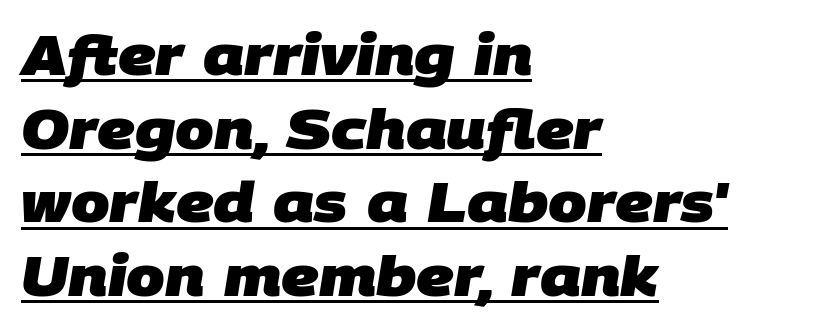
The image shows 55 px heavy sans-serif type; set left-aligned, normal line spacing (1.34x), normal letter spacing, underlined; low stroke contrast and a large x-height.
